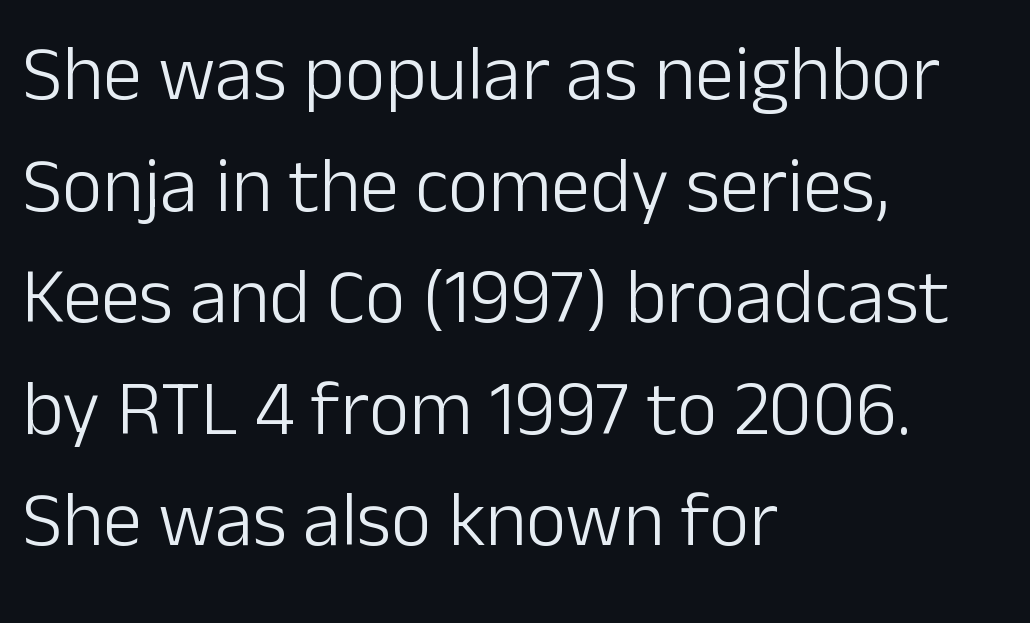
The strokes carry an ordinary text weight at most. Vertical spacing — default. No extra tracking has been applied to these lines. Proportional: the letters do not fall into vertical columns. The space directly below the letters is spotless.
